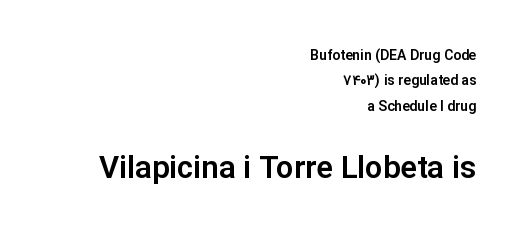
The gaps between neighbouring characters are ordinary and unremarkable. Anything drawn beneath the words? Only blank space. The face used here appears at its bigger size in the lower chunk. Typeset ragged left — the right edge is the straight one.
